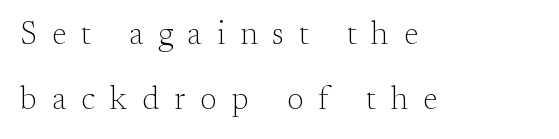
{"serif": "yes", "italic": "no", "bold": "no", "weight": "light", "width": "normal", "stroke_contrast": "medium", "x_height": "small", "monospaced": "no", "underline": "no", "align": "left", "line_spacing": "loose", "line_spacing_ratio": 2.04, "letter_spacing": "wide", "letter_spacing_em": 0.47, "glyph_px": 32}
